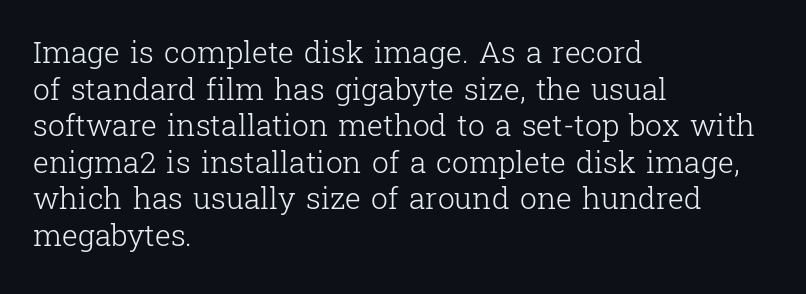
{"serif": "yes", "italic": "no", "bold": "no", "weight": "light", "width": "normal", "stroke_contrast": "low", "x_height": "medium", "monospaced": "no", "underline": "no", "align": "left", "line_spacing_ratio": 1.22, "letter_spacing": "normal", "letter_spacing_em": 0.0, "glyph_px": 30}
